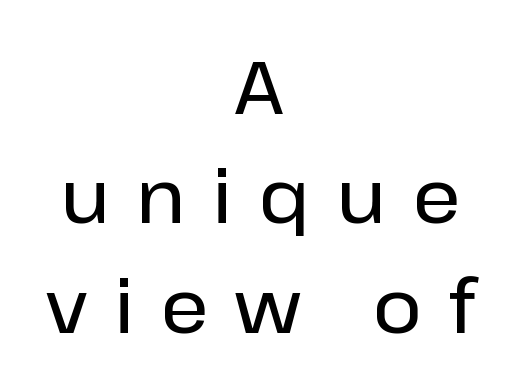
One-word summary of the alignment: center. Regarding leading, the lines here are spaced in the standard way. Is this a sans? Yes — the strokes have no serifs. Tracking value appears strongly positive — letters spread wide. Nobody drew a line under any word here.
